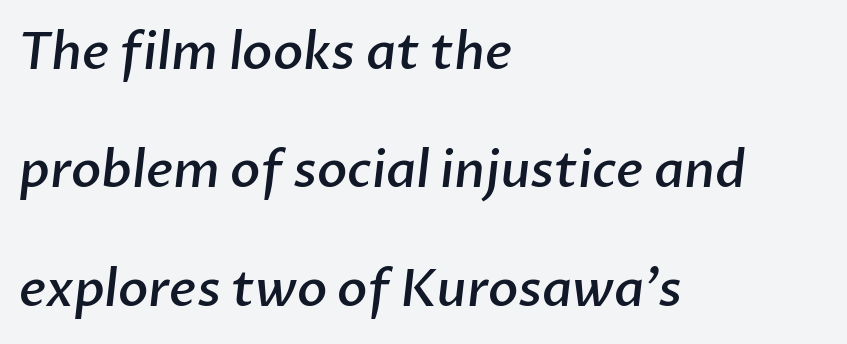
Q: Is the text bold? A: Semi-bold.
Q: Is the typeface a serif or a sans-serif typeface? A: Sans-serif.
Q: Is the text underlined? A: No.
Q: How is the paragraph aligned? A: Left-aligned.
Q: Is the spacing between letters normal or unusually wide? A: Normal.
Q: Is the spacing between lines tight, normal or loose? A: Loose.
Q: Width (condensed, normal, or wide)? A: Normal.
Q: Stroke contrast? A: Low.
Q: x-height? A: Medium.
Q: Monospaced? A: No.
